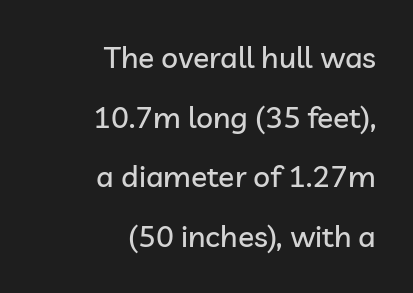
The image shows 30 px sans-serif type, upright; set right-aligned, loose line spacing (1.99x), normal letter spacing, not underlined; low stroke contrast and a medium x-height.
